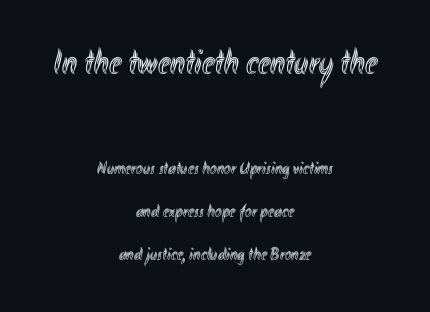
{"width": "condensed", "x_height": "small", "monospaced": "no", "underline": "no", "align": "center", "line_spacing": "loose", "line_spacing_ratio": 2.38, "letter_spacing": "normal", "letter_spacing_em": 0.0, "larger_block": "first", "size_ratio": 2.0, "glyph_px": 36}
